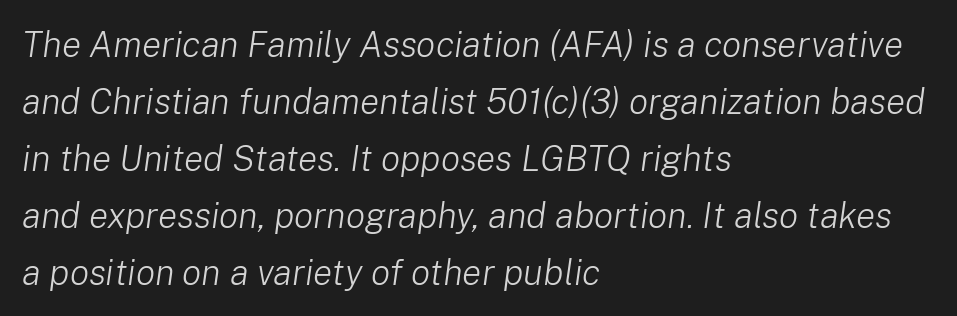
{"italic": "yes", "lean": "right", "slant_degrees": 8, "bold": "no", "weight": "light", "width": "normal", "stroke_contrast": "low", "x_height": "medium", "monospaced": "no", "underline": "no", "align": "left", "line_spacing": "normal", "line_spacing_ratio": 1.58, "letter_spacing": "normal", "letter_spacing_em": 0.0, "glyph_px": 36}
